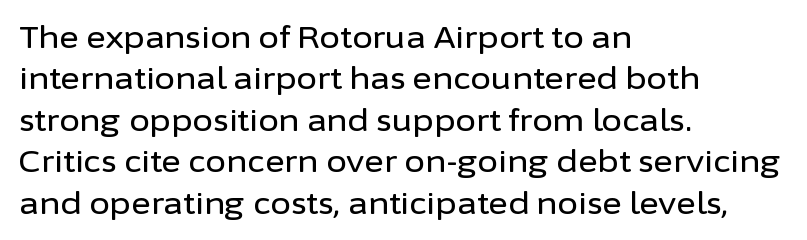
Q: Is the text italic (slanted)? A: No, it is upright.
Q: Is the typeface a serif or a sans-serif typeface? A: Sans-serif.
Q: Is the text underlined? A: No.
Q: How is the paragraph aligned? A: Left-aligned.
Q: Is the spacing between letters normal or unusually wide? A: Normal.
Q: Is the spacing between lines tight, normal or loose? A: Normal.
Q: Width (condensed, normal, or wide)? A: Normal.
Q: Stroke contrast? A: Low.
Q: x-height? A: Medium.
Q: Monospaced? A: No.
